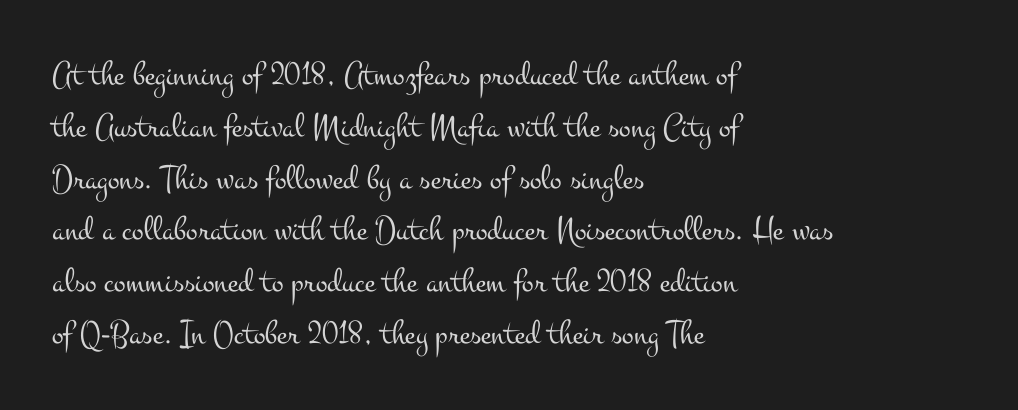
{"serif": "yes", "bold": "no", "weight": "light", "width": "wide", "stroke_contrast": "medium", "x_height": "small", "monospaced": "no", "underline": "no", "align": "left", "line_spacing": "normal", "line_spacing_ratio": 1.48, "letter_spacing": "normal", "letter_spacing_em": 0.0, "glyph_px": 35}
